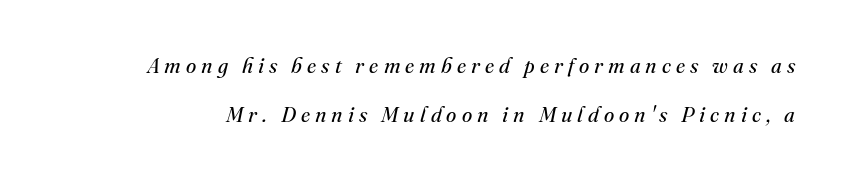
Q: Is the text bold? A: No.
Q: Is the text italic (slanted)? A: Yes, it leans right by about 16 degrees.
Q: Is the text underlined? A: No.
Q: Is the spacing between letters normal or unusually wide? A: Unusually wide.
Q: Is the spacing between lines tight, normal or loose? A: Loose.
